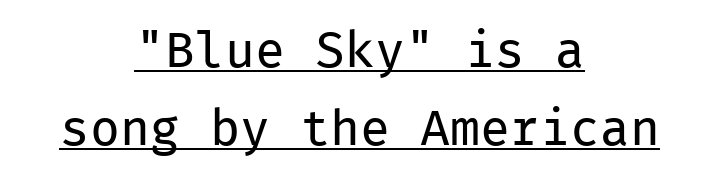
Q: Is the text bold? A: No.
Q: Is the text italic (slanted)? A: No, it is upright.
Q: Is the typeface a serif or a sans-serif typeface? A: Sans-serif.
Q: Is the text underlined? A: Yes.
Q: How is the paragraph aligned? A: Centered.
Q: Is the spacing between letters normal or unusually wide? A: Normal.
Q: Is the spacing between lines tight, normal or loose? A: Normal.
Q: Width (condensed, normal, or wide)? A: Normal.
Q: Stroke contrast? A: Low.
Q: x-height? A: Medium.
Q: Monospaced? A: Yes.
